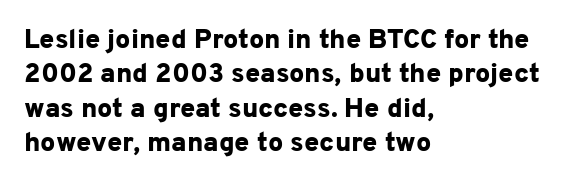
Q: Is the text bold? A: Yes.
Q: Is the text italic (slanted)? A: No, it is upright.
Q: Is the text underlined? A: No.
Q: How is the paragraph aligned? A: Left-aligned.
Q: Is the spacing between letters normal or unusually wide? A: Normal.
Q: Is the spacing between lines tight, normal or loose? A: Normal.
